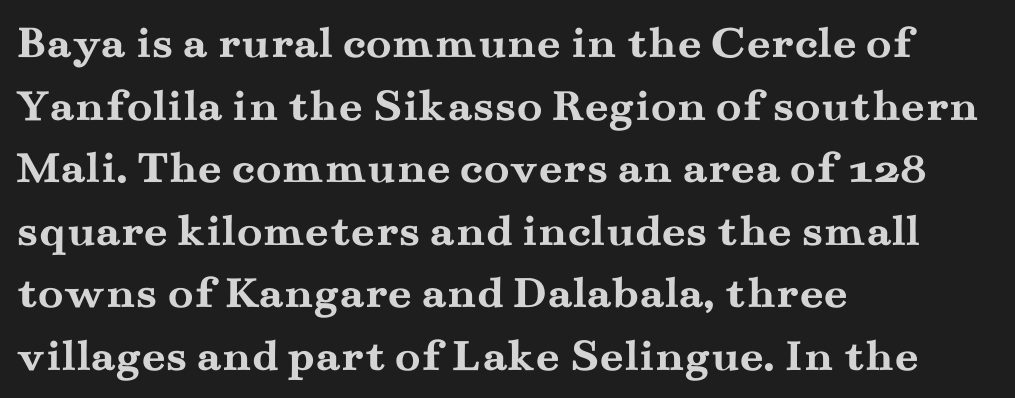
Font category for this specimen: serif. Note the varied advance widths — an 'i' is clearly narrower than an 'm'. A classic flush-left, rag-right setting is used for this passage. Typographic density is high because the face is bold.
